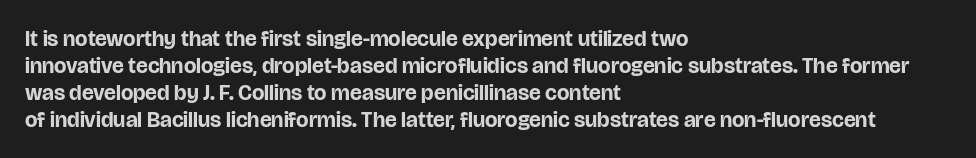
The image shows 22 px bold type, upright; set left-aligned, line spacing 1.22x, normal letter spacing, not underlined.
